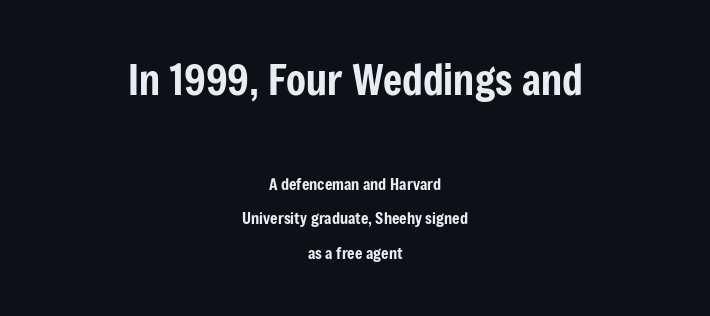
Q: Is the text italic (slanted)? A: No, it is upright.
Q: Is the typeface a serif or a sans-serif typeface? A: Sans-serif.
Q: Is the text underlined? A: No.
Q: How is the paragraph aligned? A: Centered.
Q: Is the spacing between letters normal or unusually wide? A: Normal.
Q: Is the spacing between lines tight, normal or loose? A: Loose.
Q: Which block of text is set in a larger size, the first (top) or the second (bottom)? A: The first (top) one.
Q: Width (condensed, normal, or wide)? A: Condensed.
Q: Stroke contrast? A: Low.
Q: x-height? A: Medium.
Q: Monospaced? A: No.
